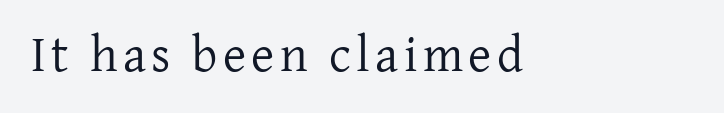
The image shows 50 px regular-weight serif type, upright; set left-aligned, not underlined; low stroke contrast and a medium x-height.
